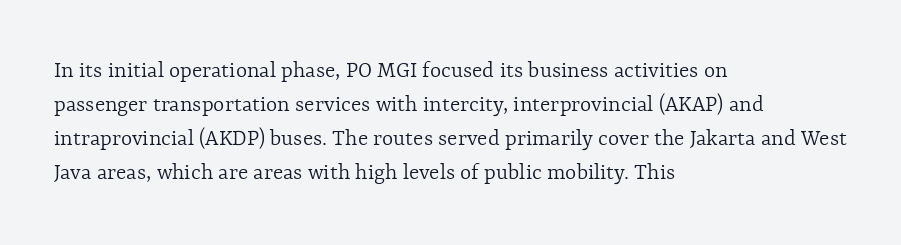
The image shows 24 px text type, upright; set left-aligned, normal line spacing (1.42x), normal letter spacing, not underlined.
